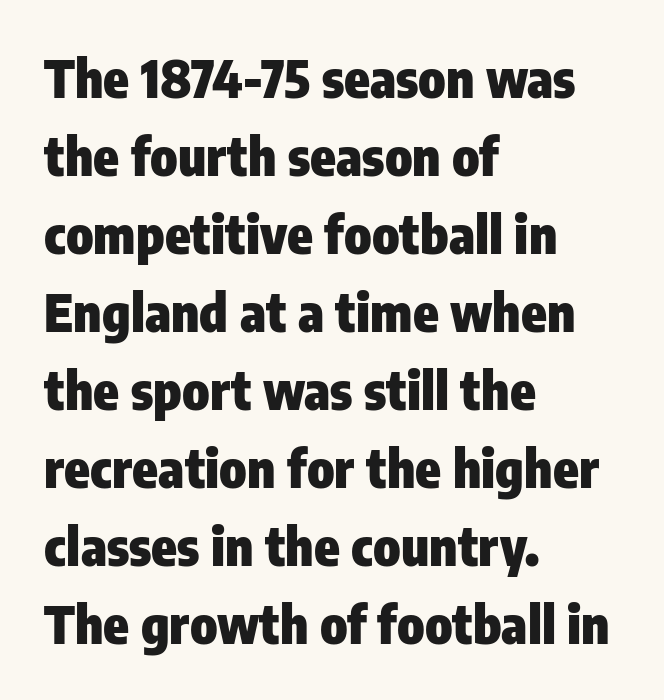
{"serif": "no", "italic": "no", "bold": "yes", "weight": "heavy", "width": "condensed", "stroke_contrast": "low", "x_height": "medium", "monospaced": "no", "underline": "no", "align": "left", "line_spacing": "normal", "line_spacing_ratio": 1.5, "letter_spacing": "normal", "letter_spacing_em": 0.0, "glyph_px": 52}
